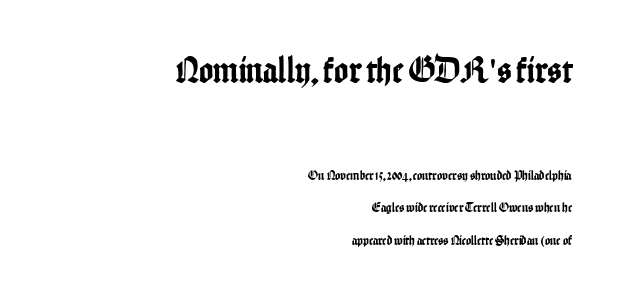
Airy leading. Glyph-to-glyph distance matches everyday printed text. The letters carry no serifs — their stems end cleanly without finishing strokes. Bare-footed words on every line.
